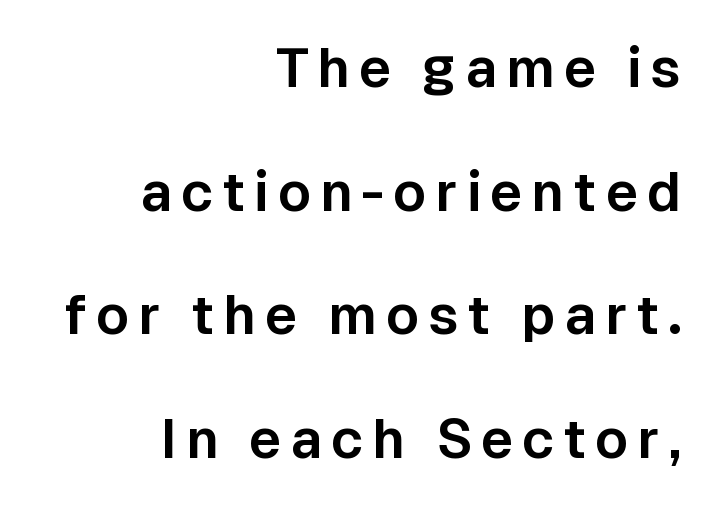
Q: Is the text italic (slanted)? A: No, it is upright.
Q: Is the typeface a serif or a sans-serif typeface? A: Sans-serif.
Q: Is the text underlined? A: No.
Q: How is the paragraph aligned? A: Right-aligned.
Q: Is the spacing between lines tight, normal or loose? A: Loose.
Q: Width (condensed, normal, or wide)? A: Normal.
Q: Stroke contrast? A: Low.
Q: x-height? A: Medium.
Q: Monospaced? A: No.
